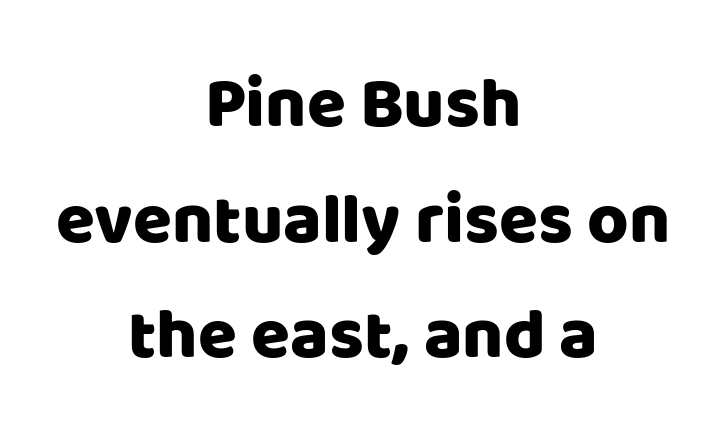
Q: Is the text italic (slanted)? A: No, it is upright.
Q: Is the typeface a serif or a sans-serif typeface? A: Sans-serif.
Q: Is the text underlined? A: No.
Q: How is the paragraph aligned? A: Centered.
Q: Is the spacing between letters normal or unusually wide? A: Normal.
Q: Is the spacing between lines tight, normal or loose? A: Normal.
Q: Width (condensed, normal, or wide)? A: Normal.
Q: Stroke contrast? A: Low.
Q: x-height? A: Large.
Q: Monospaced? A: No.
